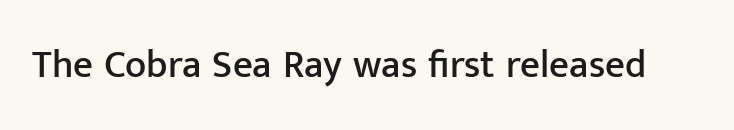
Q: Is the text italic (slanted)? A: No, it is upright.
Q: Is the typeface a serif or a sans-serif typeface? A: Sans-serif.
Q: Is the text underlined? A: No.
Q: Is the spacing between letters normal or unusually wide? A: Normal.
Q: Width (condensed, normal, or wide)? A: Normal.
Q: Stroke contrast? A: Low.
Q: x-height? A: Medium.
Q: Monospaced? A: No.
